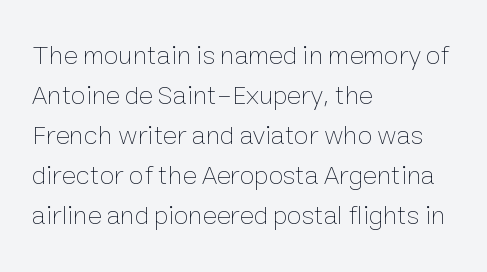
Q: Is the text bold? A: No.
Q: Is the text italic (slanted)? A: No, it is upright.
Q: Is the text underlined? A: No.
Q: How is the paragraph aligned? A: Left-aligned.
Q: Is the spacing between letters normal or unusually wide? A: Normal.
Q: Is the spacing between lines tight, normal or loose? A: Normal.
